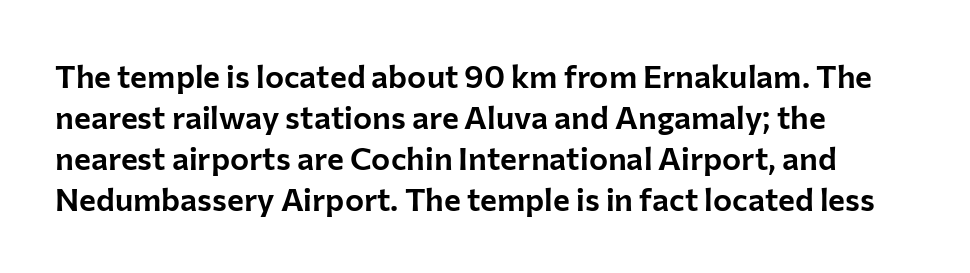
Reading down the block, your eye returns to a fixed left position each line. The rendering shows plain stroke endings on the letterforms — a sans-serif design. The passage shown is typed in a proportional face where columns would drift. It's the straight-up-and-down kind of type.
